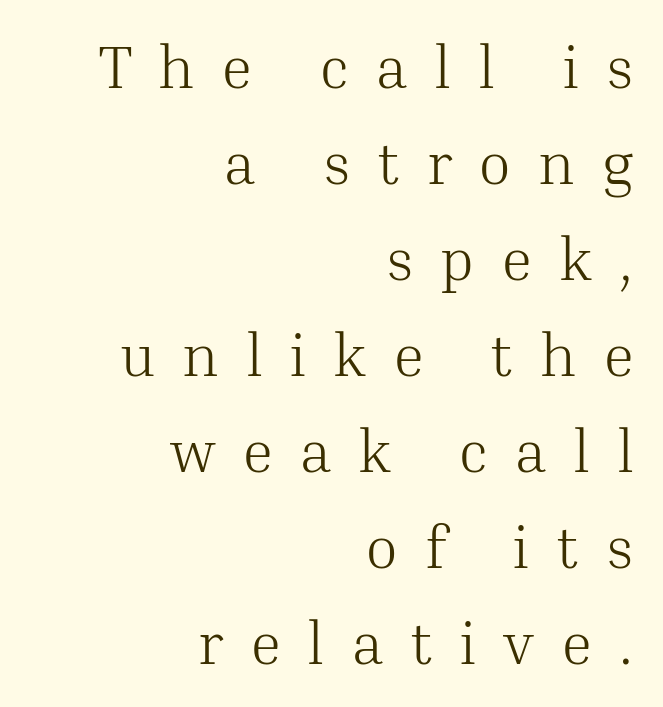
The image shows 60 px light serif type, upright; set right-aligned, normal line spacing (1.6x), unusually wide letter spacing (+0.44 em), not underlined; medium stroke contrast and a medium x-height.
